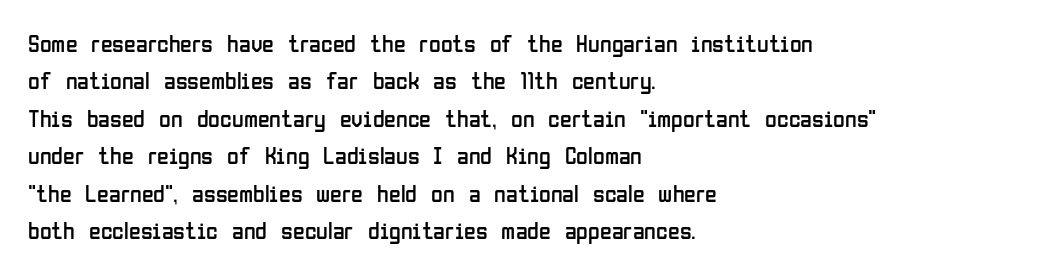
Evenly set lines give the paragraph a standard silhouette. Here the glyphs are tracked normally, forming tight word shapes. Rule under the text: the space is simply empty. Italic? Not at all — the glyphs are vertical. These glyphs show unthickened strokes, regular width or finer.
